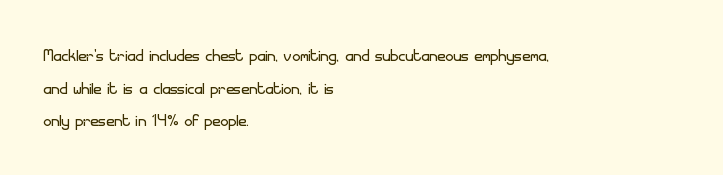
{"italic": "no", "bold": "no", "underline": "no", "align": "left", "line_spacing": "normal", "line_spacing_ratio": 1.48, "letter_spacing": "normal", "letter_spacing_em": 0.0, "glyph_px": 22}
